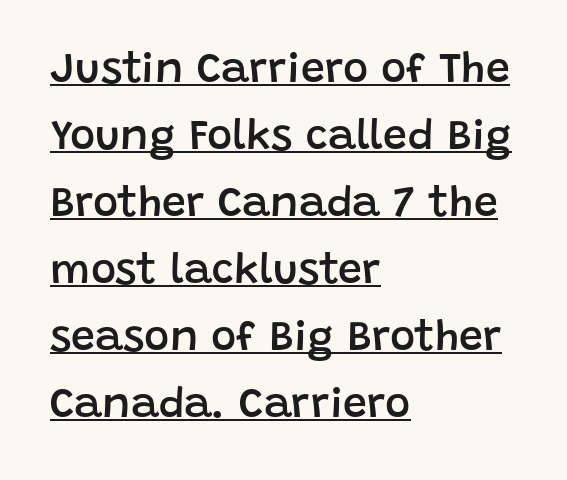
{"serif": "no", "italic": "no", "bold": "semi", "weight": "semibold", "width": "normal", "stroke_contrast": "low", "x_height": "large", "monospaced": "no", "underline": "yes", "align": "left", "line_spacing": "normal", "line_spacing_ratio": 1.56, "letter_spacing": "normal", "letter_spacing_em": 0.0, "glyph_px": 43}
